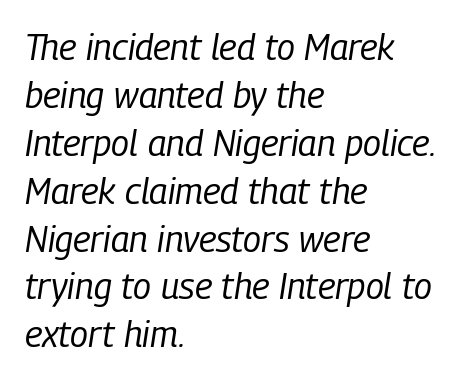
{"italic": "yes", "lean": "right", "slant_degrees": 9, "bold": "no", "weight": "regular", "width": "condensed", "stroke_contrast": "low", "x_height": "medium", "monospaced": "no", "underline": "no", "align": "left", "line_spacing": "normal", "line_spacing_ratio": 1.33, "letter_spacing": "normal", "letter_spacing_em": 0.0, "glyph_px": 36}
